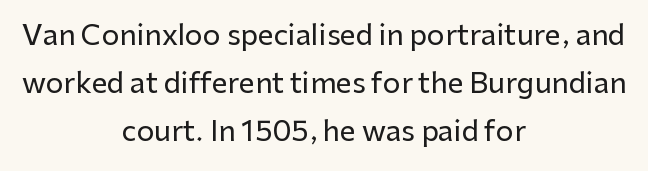
{"serif": "no", "italic": "no", "width": "normal", "stroke_contrast": "low", "x_height": "medium", "monospaced": "no", "underline": "no", "align": "center", "line_spacing_ratio": 1.71, "letter_spacing": "normal", "letter_spacing_em": 0.0, "glyph_px": 28}
